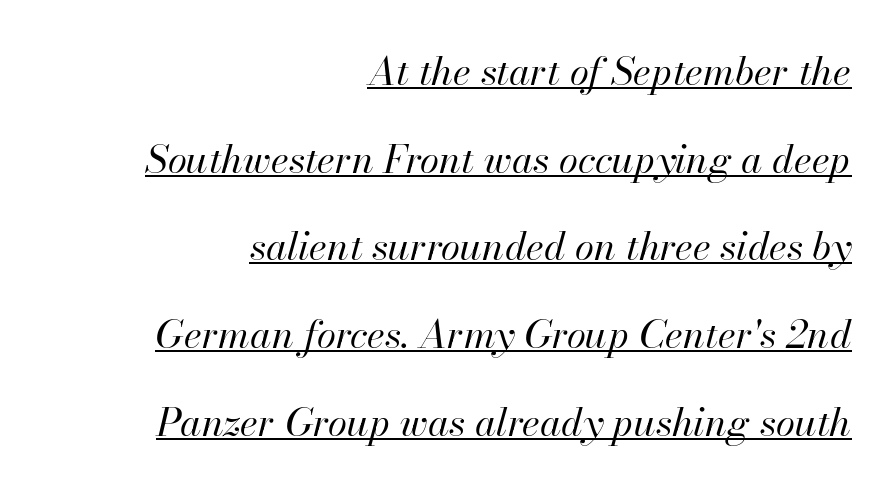
Q: Is the text bold? A: No.
Q: Is the text italic (slanted)? A: Yes, it leans right by about 13 degrees.
Q: Is the text underlined? A: Yes.
Q: How is the paragraph aligned? A: Right-aligned.
Q: Is the spacing between letters normal or unusually wide? A: Normal.
Q: Is the spacing between lines tight, normal or loose? A: Loose.
Q: Width (condensed, normal, or wide)? A: Normal.
Q: Stroke contrast? A: High.
Q: x-height? A: Small.
Q: Monospaced? A: No.
